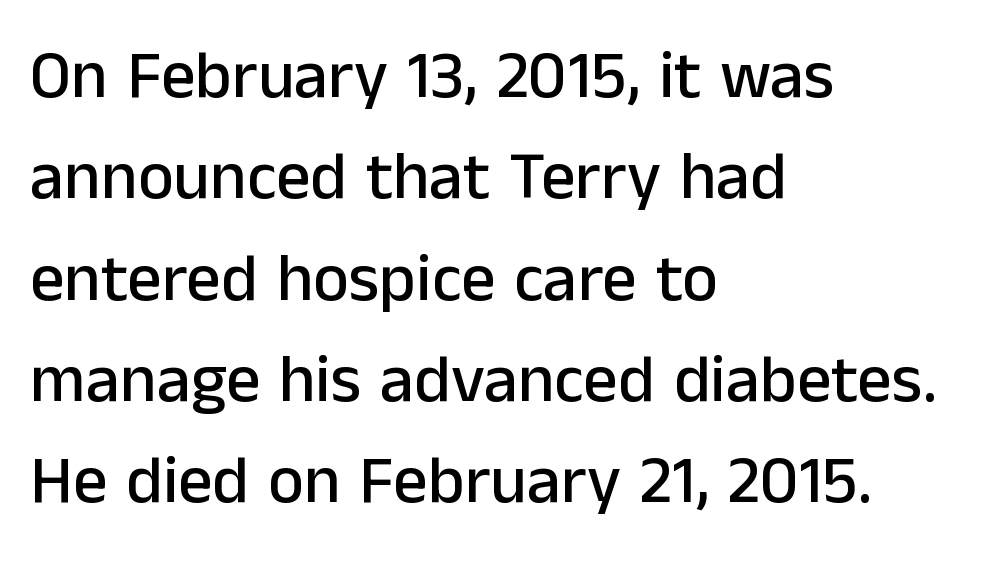
The type family on display is of the sans-serif kind. This is roman type, the default non-slanted kind. Underline: absent. Words appear dense and cohesive because spacing is normal.
